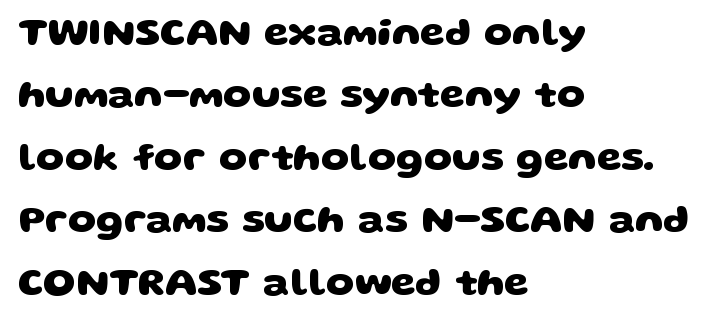
{"serif": "no", "bold": "yes", "weight": "heavy", "width": "wide", "stroke_contrast": "low", "x_height": "large", "monospaced": "no", "underline": "no", "align": "left", "line_spacing": "normal", "line_spacing_ratio": 1.56, "letter_spacing": "normal", "letter_spacing_em": 0.0, "glyph_px": 40}
